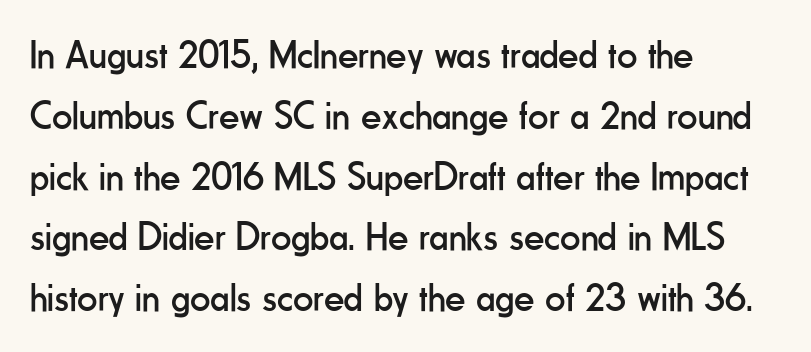
{"serif": "no", "italic": "no", "bold": "no", "weight": "regular", "width": "condensed", "stroke_contrast": "low", "x_height": "small", "monospaced": "no", "underline": "no", "align": "left", "line_spacing": "normal", "line_spacing_ratio": 1.52, "letter_spacing": "normal", "letter_spacing_em": 0.0, "glyph_px": 40}
